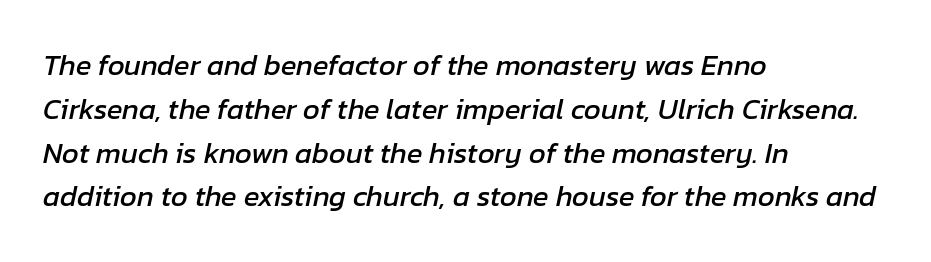
Q: Is the text italic (slanted)? A: Yes, it leans right by about 12 degrees.
Q: Is the text underlined? A: No.
Q: How is the paragraph aligned? A: Left-aligned.
Q: Is the spacing between letters normal or unusually wide? A: Normal.
Q: Is the spacing between lines tight, normal or loose? A: Normal.
Q: Width (condensed, normal, or wide)? A: Normal.
Q: Stroke contrast? A: Low.
Q: x-height? A: Medium.
Q: Monospaced? A: No.
